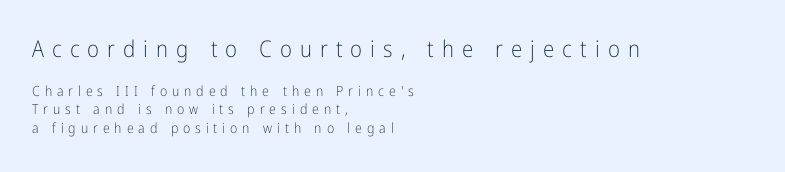
Q: Is the text bold? A: No.
Q: Is the text italic (slanted)? A: No, it is upright.
Q: Is the text underlined? A: No.
Q: How is the paragraph aligned? A: Left-aligned.
Q: Is the spacing between letters normal or unusually wide? A: Unusually wide.
Q: Is the spacing between lines tight, normal or loose? A: Normal.
Q: Which block of text is set in a larger size, the first (top) or the second (bottom)? A: The first (top) one.
